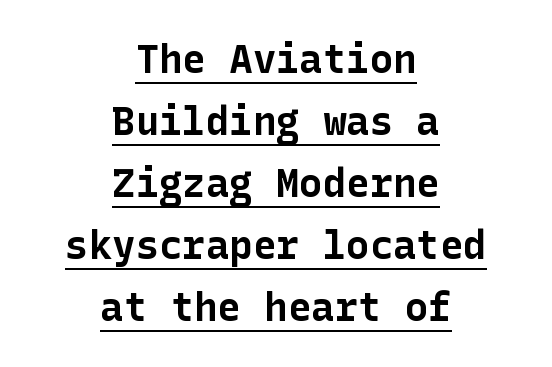
The image shows 39 px bold sans-serif type, upright; set centered, normal line spacing (1.59x), normal letter spacing, underlined; low stroke contrast and a medium x-height.
